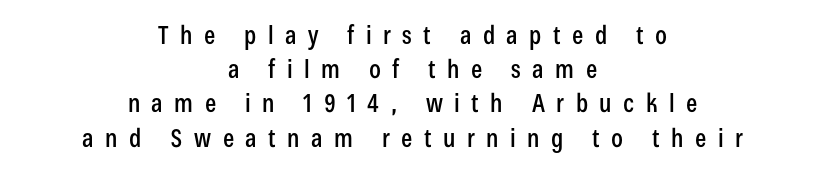
Q: Is the text italic (slanted)? A: No, it is upright.
Q: Is the text underlined? A: No.
Q: How is the paragraph aligned? A: Centered.
Q: Is the spacing between letters normal or unusually wide? A: Unusually wide.
Q: Is the spacing between lines tight, normal or loose? A: Normal.
